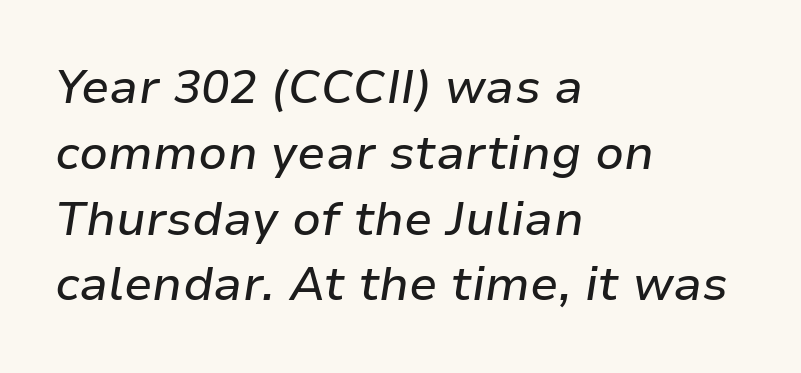
The paragraph shown leans on its left margin. Successive baselines arrive at the customary interval. Would a proofreader flag this as italicized? Yes. These lines keep a tight, regular rhythm from letter to letter. The rendering uses natural spacing where letterforms have individual widths.
